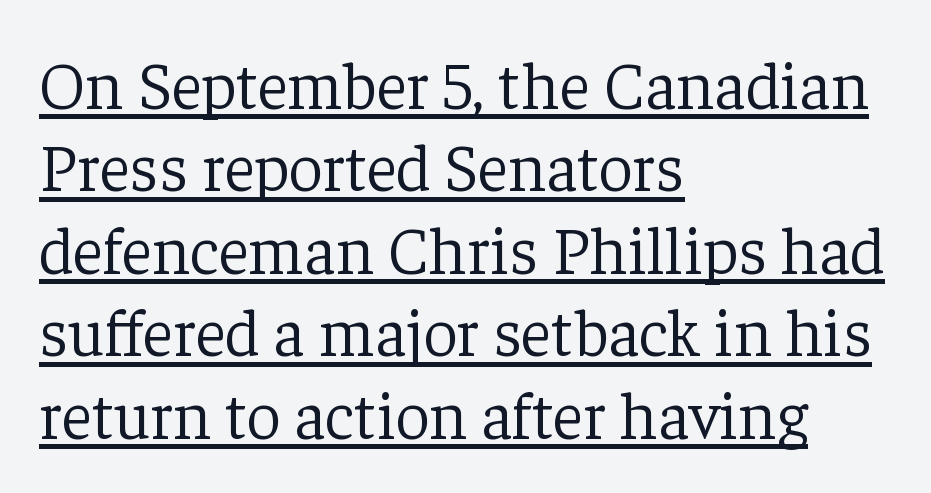
The image shows 67 px light serif type, upright; set left-aligned, line spacing 1.23x, normal letter spacing, underlined; low stroke contrast and a medium x-height.
